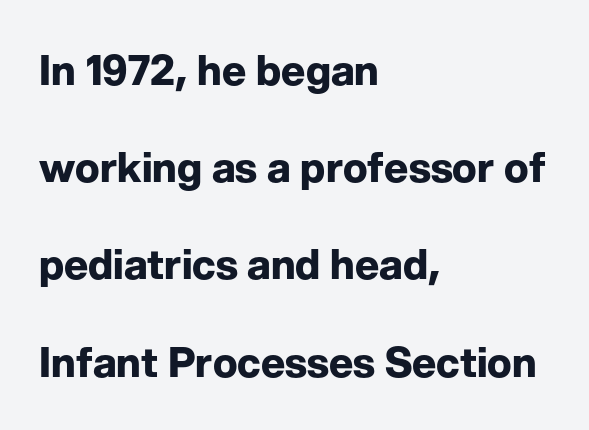
Each row of text sits above clean, open space. Upright lettering throughout. Looks like regular typesetting: each glyph gets only the width it needs. A full-strength bold gives these letters their thick strokes. Is there much room between lines? Yes — plenty of vertical air separates them.
